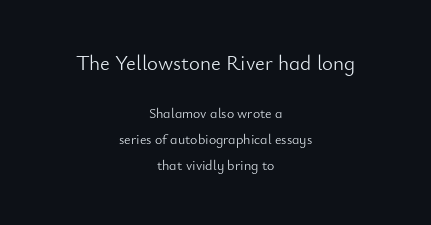
The image shows 21 px text type, upright; set centered, line spacing 1.84x, normal letter spacing, not underlined; the first (top) block is 1.5x larger.
